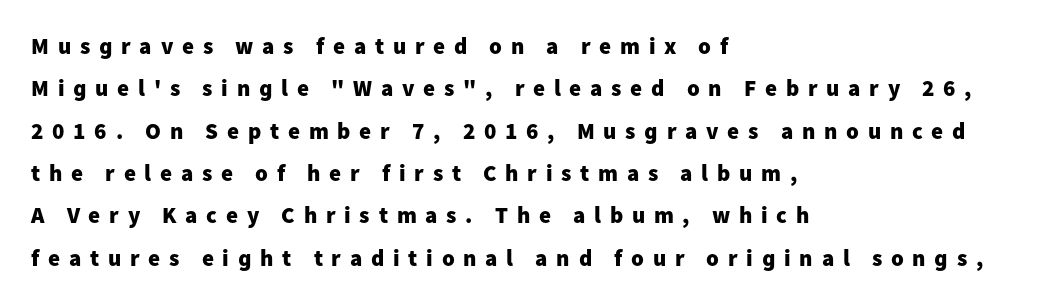
Q: Is the text bold? A: Yes.
Q: Is the text italic (slanted)? A: No, it is upright.
Q: Is the text underlined? A: No.
Q: How is the paragraph aligned? A: Left-aligned.
Q: Is the spacing between letters normal or unusually wide? A: Unusually wide.
